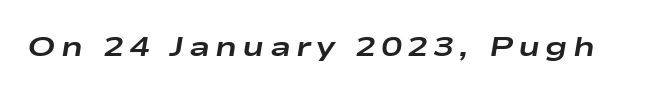
{"italic": "yes", "lean": "right", "slant_degrees": 9, "bold": "yes", "weight": "bold", "width": "wide", "stroke_contrast": "low", "x_height": "medium", "monospaced": "no", "underline": "no", "glyph_px": 28}
